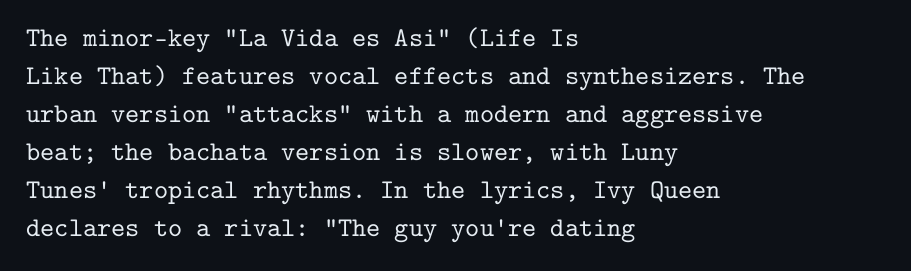
Q: Is the text italic (slanted)? A: No, it is upright.
Q: Is the text underlined? A: No.
Q: How is the paragraph aligned? A: Left-aligned.
Q: Is the spacing between letters normal or unusually wide? A: Normal.
Q: Is the spacing between lines tight, normal or loose? A: Normal.
